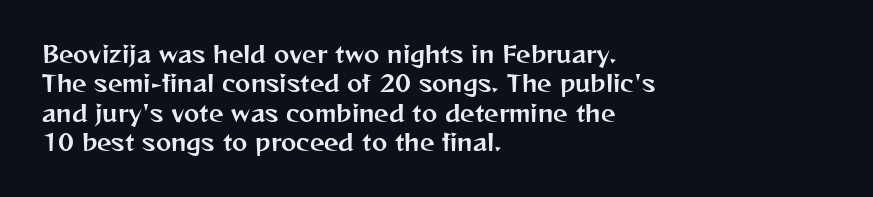
One-word summary of the alignment: left. Posture: vertical. The tracking reads as untouched default to a designer's eye. Each row of text sits above clean, open space. Does the leading feel generous? No, just average.
